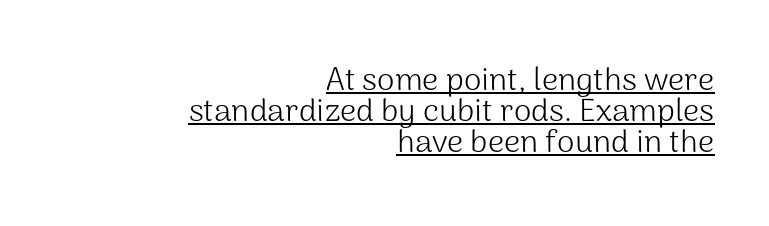
Rendered with straight, roman letterforms. No letter is thick-stroked: the sample isn't bold. Compared with typical paragraphs, the rows here are closer together. These lines are composed in type without serifs. What decoration does the sample have? An underline.
